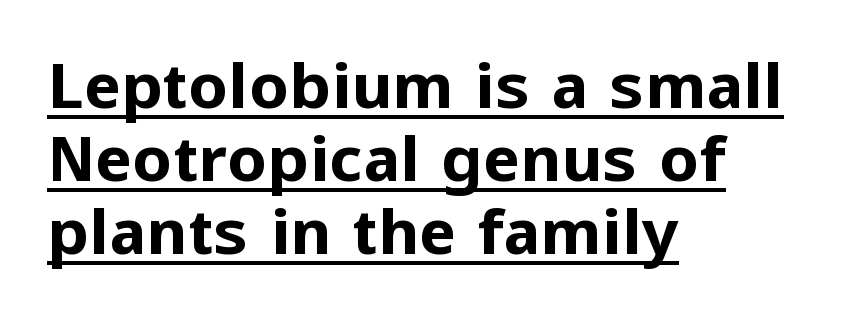
{"serif": "no", "italic": "no", "bold": "yes", "weight": "bold", "width": "normal", "stroke_contrast": "low", "x_height": "medium", "monospaced": "no", "underline": "yes", "align": "left", "line_spacing_ratio": 1.16, "letter_spacing": "normal", "letter_spacing_em": 0.0, "glyph_px": 63}
